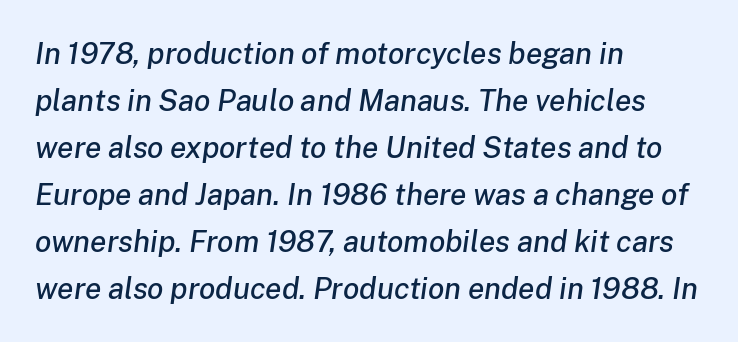
The image shows 30 px text type, italic (leaning right); set left-aligned, normal line spacing (1.57x), normal letter spacing, not underlined; low stroke contrast and a medium x-height.
